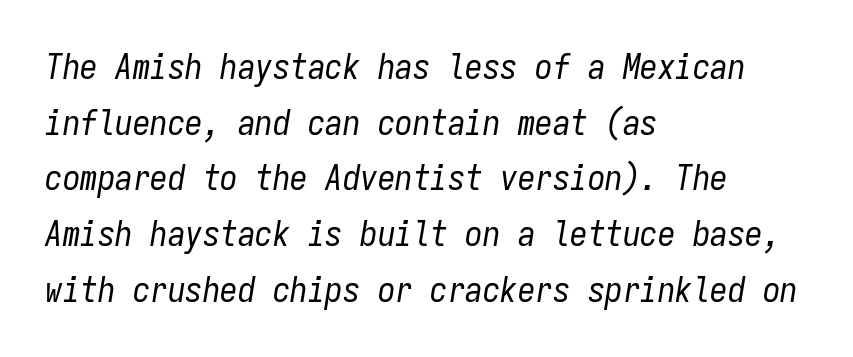
The image shows 35 px regular-weight, condensed type, italic (leaning right), monospaced; set left-aligned, normal line spacing (1.59x), normal letter spacing, not underlined; low stroke contrast and a medium x-height.
